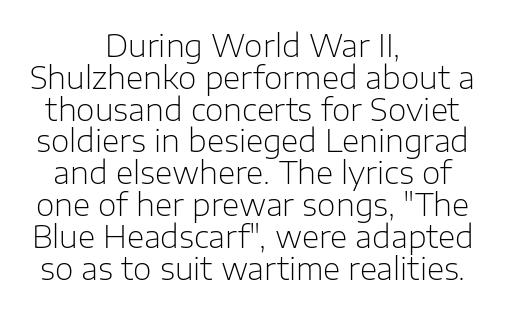
Only glyphs here, with clear space below each row. Nope, no serifs anywhere on these letters. You can tell it's not italic because the verticals are truly vertical. Where is the straight margin? There isn't one; the lines are centered. Varying glyph widths throughout — classic text-font behaviour.
